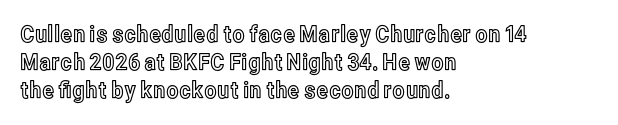
The image shows 23 px text type, upright; set left-aligned, line spacing 1.22x, normal letter spacing, not underlined.
